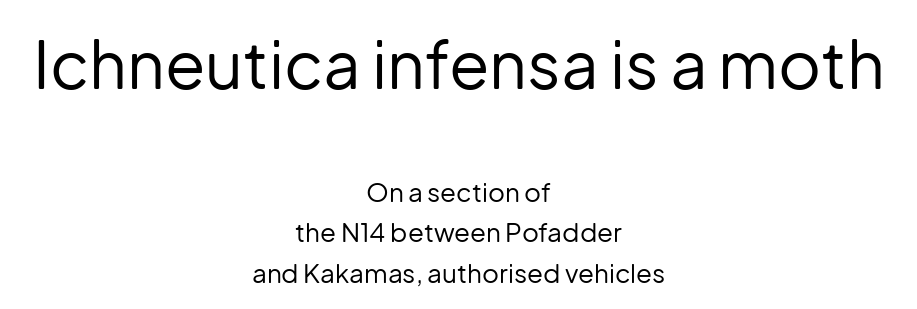
{"serif": "no", "italic": "no", "bold": "no", "weight": "regular", "width": "normal", "stroke_contrast": "low", "x_height": "medium", "monospaced": "no", "underline": "no", "align": "center", "line_spacing": "normal", "line_spacing_ratio": 1.55, "letter_spacing": "normal", "letter_spacing_em": 0.0, "larger_block": "first", "size_ratio": 2.54, "glyph_px": 66}
